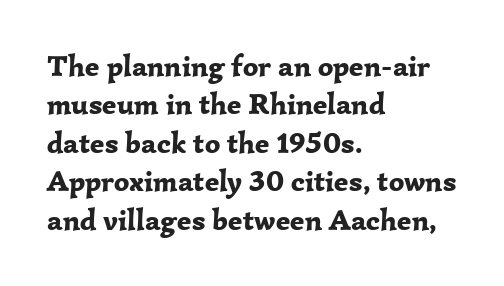
Q: Is the text bold? A: Yes.
Q: Is the text italic (slanted)? A: No, it is upright.
Q: Is the typeface a serif or a sans-serif typeface? A: Serif.
Q: Is the text underlined? A: No.
Q: How is the paragraph aligned? A: Left-aligned.
Q: Is the spacing between letters normal or unusually wide? A: Normal.
Q: Is the spacing between lines tight, normal or loose? A: Normal.
Q: Width (condensed, normal, or wide)? A: Normal.
Q: Stroke contrast? A: Low.
Q: x-height? A: Medium.
Q: Monospaced? A: No.
